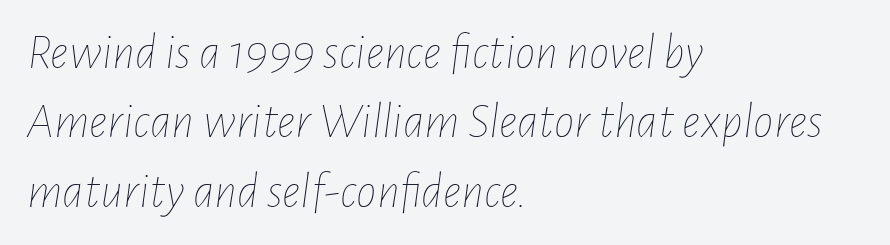
{"italic": "yes", "lean": "right", "slant_degrees": 7, "bold": "no", "weight": "thin", "width": "condensed", "stroke_contrast": "low", "x_height": "medium", "monospaced": "no", "underline": "no", "align": "left", "line_spacing": "normal", "line_spacing_ratio": 1.36, "letter_spacing": "normal", "letter_spacing_em": 0.0, "glyph_px": 51}
